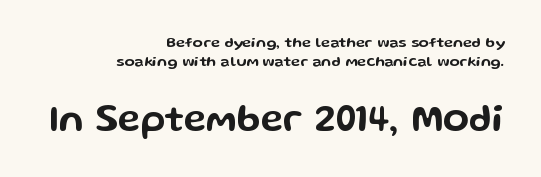
A student would call this right alignment; a typographer would say flush right, rag left. Examine the stroke ends and you'll find no serifs. The face used here is proportionally spaced, like ordinary book or web type. Check under the words: just untouched page. Does extra space separate the letters? No, they use regular spacing.
